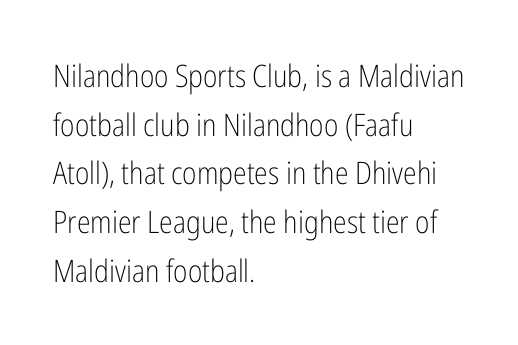
This sample uses an upright cut, with every glyph sitting square on the baseline. A bare baseline throughout the passage. Tracking here is standard; glyphs follow each other at the usual distance. The characters display no serif detailing; their extremities are plain. Note the varied advance widths — an 'i' is clearly narrower than an 'm'.
